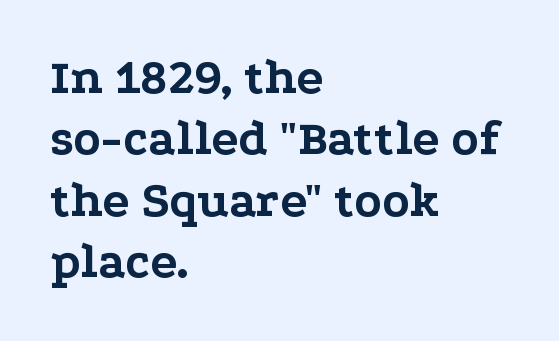
The image shows 50 px bold, wide serif type, upright; set left-aligned, line spacing 1.23x, normal letter spacing, not underlined; low stroke contrast and a medium x-height.
